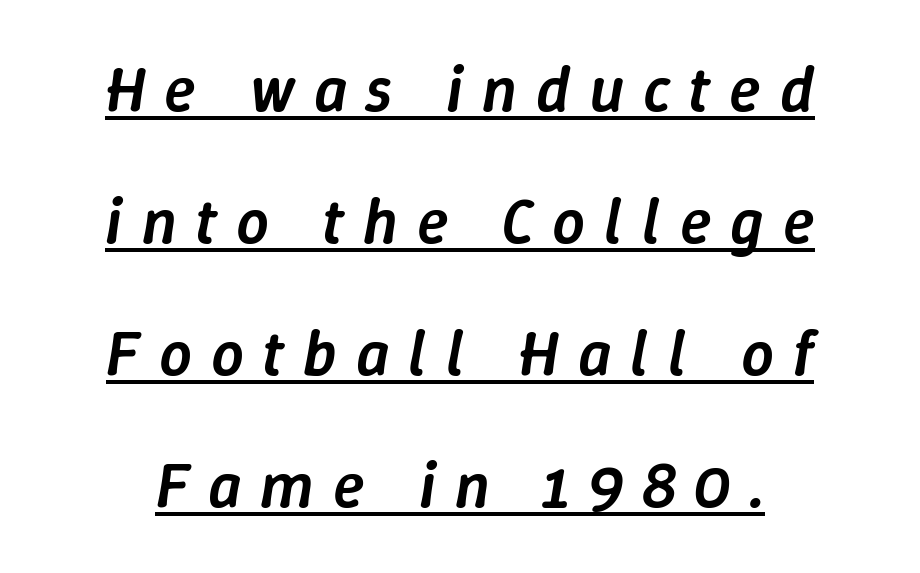
{"italic": "yes", "lean": "right", "slant_degrees": 9, "bold": "semi", "weight": "semibold", "width": "normal", "stroke_contrast": "low", "x_height": "medium", "monospaced": "no", "underline": "yes", "line_spacing": "loose", "line_spacing_ratio": 2.03, "letter_spacing": "wide", "letter_spacing_em": 0.29, "glyph_px": 65}
